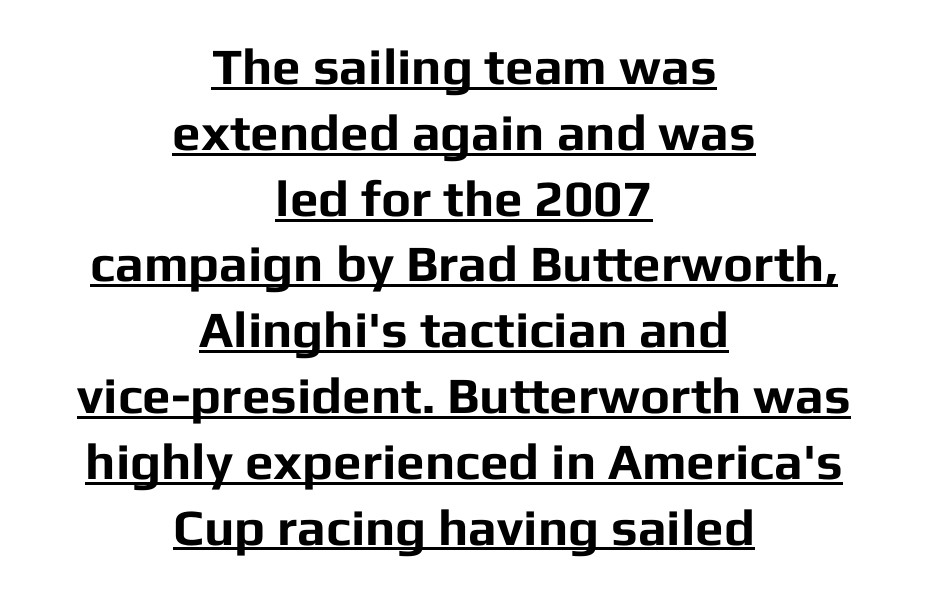
Q: Is the text bold? A: Yes.
Q: Is the text italic (slanted)? A: No, it is upright.
Q: Is the typeface a serif or a sans-serif typeface? A: Sans-serif.
Q: Is the text underlined? A: Yes.
Q: How is the paragraph aligned? A: Centered.
Q: Is the spacing between letters normal or unusually wide? A: Normal.
Q: Is the spacing between lines tight, normal or loose? A: Normal.
Q: Width (condensed, normal, or wide)? A: Normal.
Q: Stroke contrast? A: Low.
Q: x-height? A: Medium.
Q: Monospaced? A: No.
